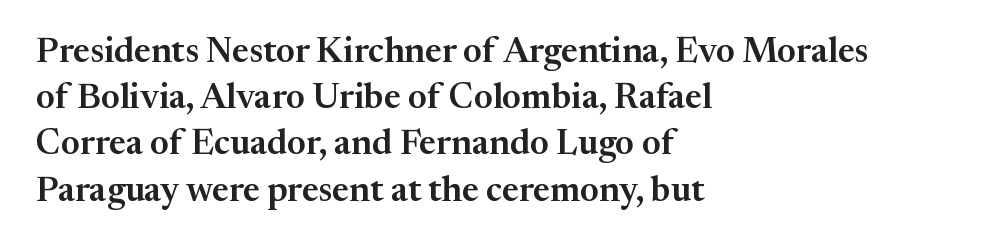
Regular leading. A typesetter would label this face a serif. Character widths vary here, with narrow letters taking less room than wide ones. Look at the tracking — it's just the regular setting, nothing added. Leftover space on each line is placed entirely after the last word.
